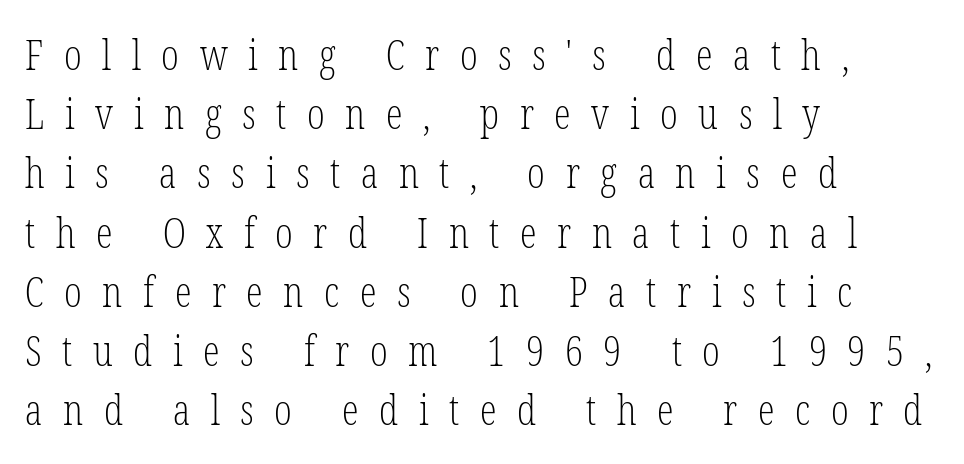
No letter is thick-stroked: the sample isn't bold. Vertically, the passage feels balanced, rows spaced as you'd expect. Here the designer chose a conventional face with non-uniform glyph widths. The font family rendered here belongs to the serif group.
